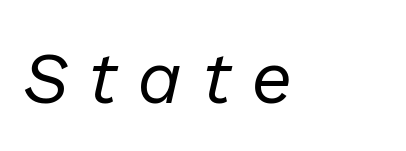
{"italic": "yes", "lean": "right", "slant_degrees": 13, "bold": "no", "weight": "regular", "width": "normal", "stroke_contrast": "low", "x_height": "medium", "monospaced": "no", "underline": "no", "align": "left", "letter_spacing": "wide", "letter_spacing_em": 0.27, "glyph_px": 73}
